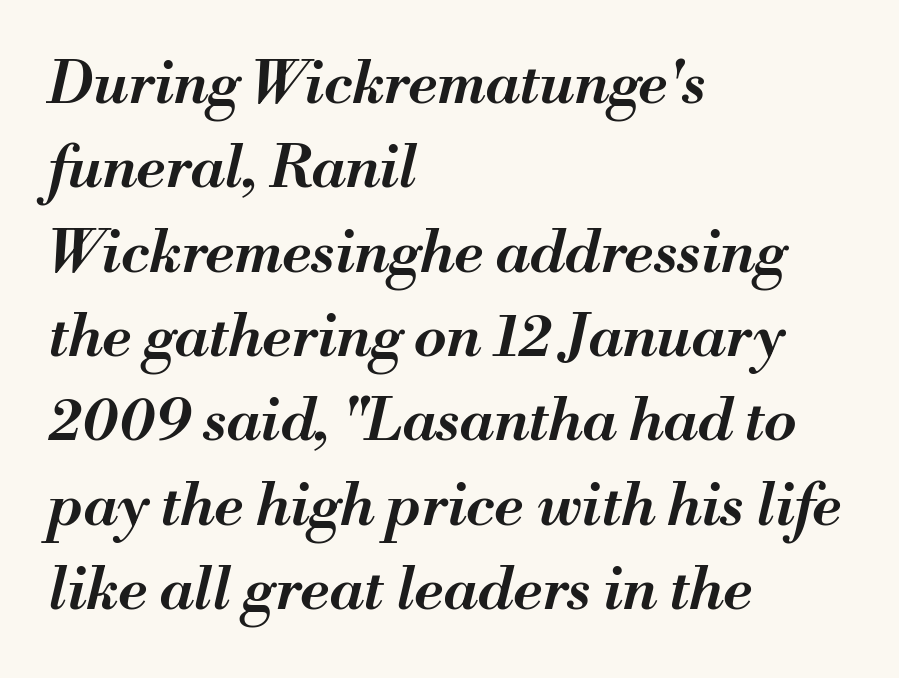
{"italic": "yes", "lean": "right", "slant_degrees": 13, "bold": "semi", "weight": "semibold", "width": "normal", "stroke_contrast": "medium", "x_height": "small", "monospaced": "no", "underline": "no", "align": "left", "line_spacing": "normal", "line_spacing_ratio": 1.43, "letter_spacing": "normal", "letter_spacing_em": 0.0, "glyph_px": 59}
